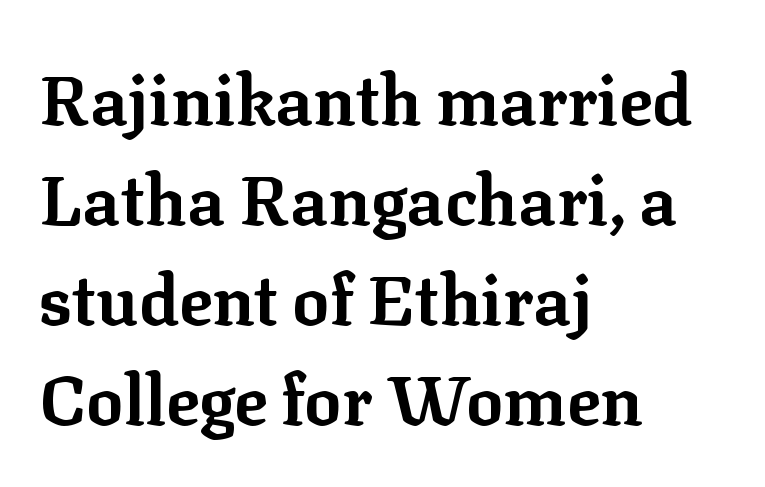
Notice how the stems are strictly vertical — no italics here. Whoever set this chose a conventional vertical rhythm. Character widths vary here, with narrow letters taking less room than wide ones. The gaps between neighbouring characters are ordinary and unremarkable. The typesetting leans heavy: a genuine bold. Compared with a centered layout, this one pins lines to the left instead.
